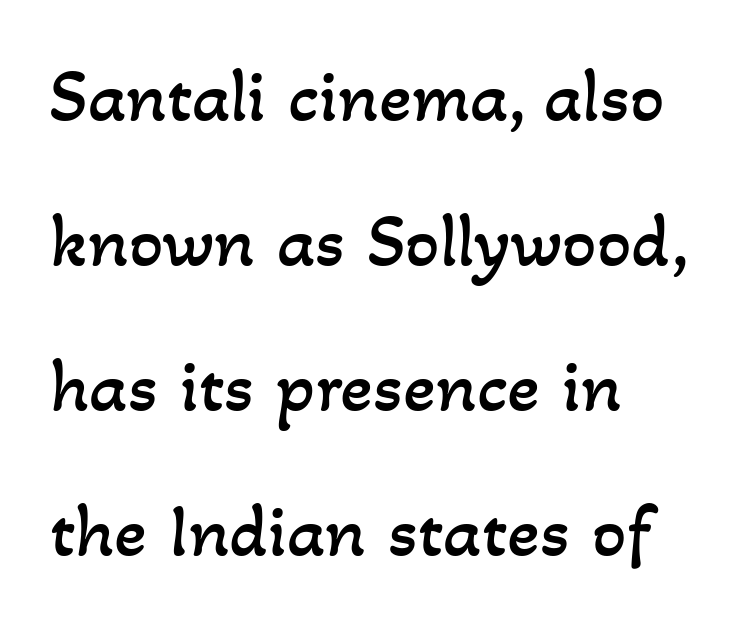
Summary of weight: not heavy and not bold. A typesetter would call this zero additional tracking. The letters advance in unequal steps, a hallmark of proportional type. Which margin do the lines hug? The left one — the right edge is uneven. A great deal of white space separates one row of letters from the next.
